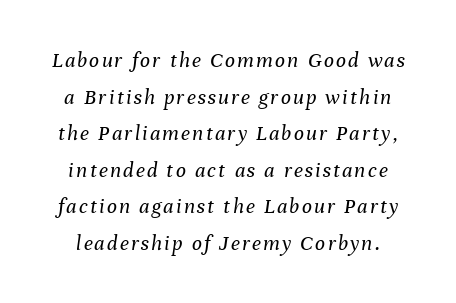
{"italic": "yes", "lean": "right", "slant_degrees": 8, "bold": "no", "underline": "no", "line_spacing": "normal", "line_spacing_ratio": 1.66, "glyph_px": 22}
